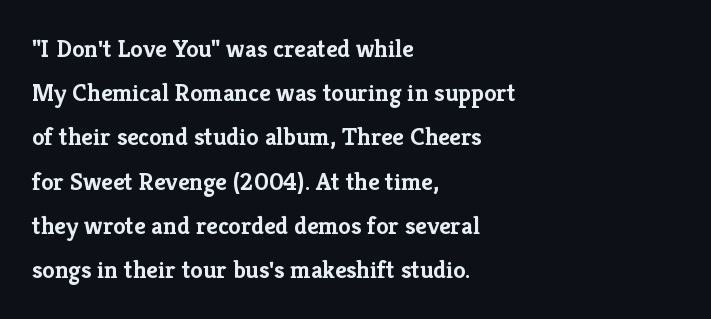
{"italic": "no", "bold": "yes", "underline": "no", "align": "left", "line_spacing_ratio": 1.77, "letter_spacing": "normal", "letter_spacing_em": 0.0, "glyph_px": 25}
